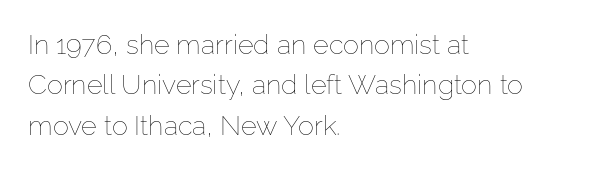
The passage shown stacks its lines at a standard gap. Students, note that the glyphs here touch the page at normal intervals. This reads as an unemphasized weight, regular at the heaviest. Typeset ragged right — the left edge is the straight one. No italicization has been applied; the sample stays upright.
